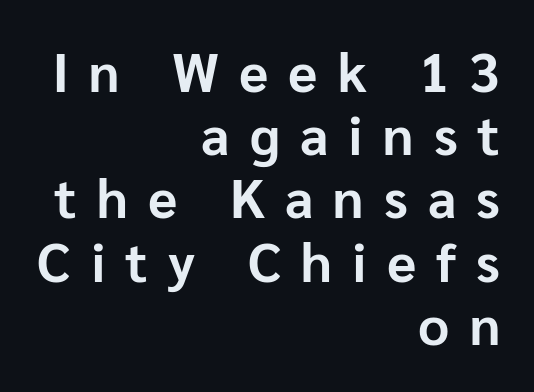
{"serif": "no", "italic": "no", "bold": "yes", "weight": "bold", "width": "normal", "stroke_contrast": "low", "x_height": "medium", "monospaced": "no", "underline": "no", "align": "right", "line_spacing_ratio": 1.17, "letter_spacing": "wide", "letter_spacing_em": 0.37, "glyph_px": 54}
